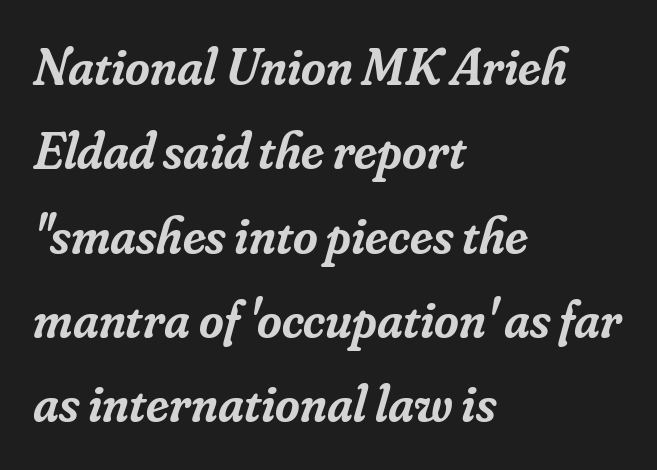
{"serif": "yes", "italic": "yes", "lean": "right", "slant_degrees": 16, "bold": "semi", "weight": "semibold", "width": "normal", "stroke_contrast": "low", "x_height": "small", "monospaced": "no", "underline": "no", "align": "left", "line_spacing": "normal", "line_spacing_ratio": 1.59, "letter_spacing": "normal", "letter_spacing_em": 0.0, "glyph_px": 53}
